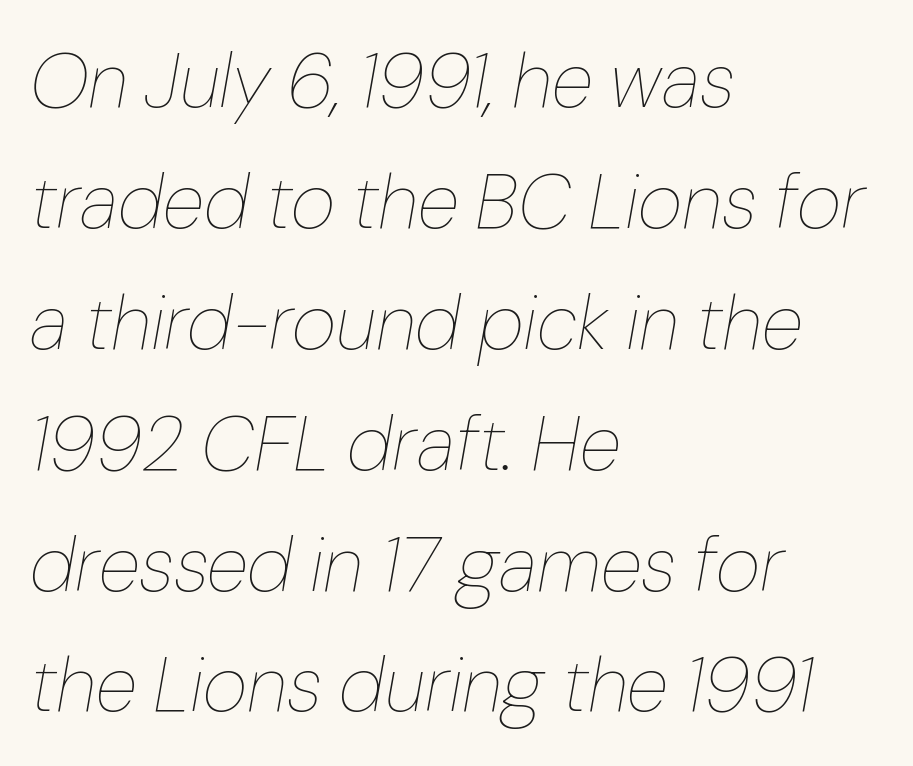
Q: Is the text bold? A: No.
Q: Is the text italic (slanted)? A: Yes, it leans right by about 10 degrees.
Q: Is the text underlined? A: No.
Q: How is the paragraph aligned? A: Left-aligned.
Q: Is the spacing between letters normal or unusually wide? A: Normal.
Q: Is the spacing between lines tight, normal or loose? A: Normal.
Q: Width (condensed, normal, or wide)? A: Normal.
Q: Stroke contrast? A: Low.
Q: x-height? A: Medium.
Q: Monospaced? A: No.
